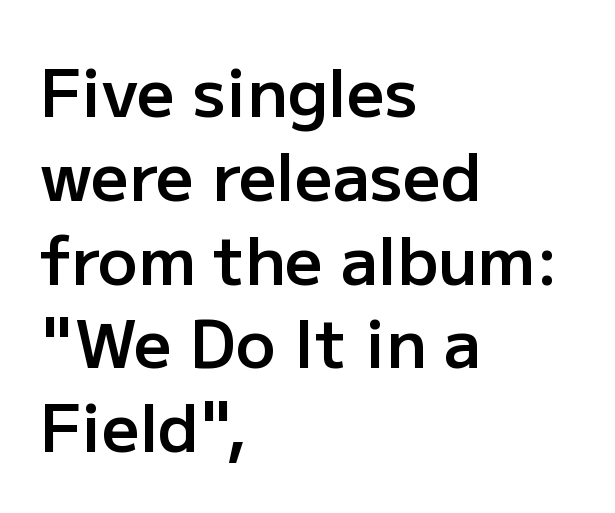
{"serif": "no", "italic": "no", "bold": "semi", "weight": "semibold", "width": "normal", "stroke_contrast": "low", "x_height": "medium", "monospaced": "no", "underline": "no", "align": "left", "line_spacing": "normal", "line_spacing_ratio": 1.27, "letter_spacing": "normal", "letter_spacing_em": 0.0, "glyph_px": 66}
